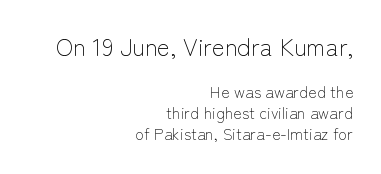
A light-to-regular cut is what we see here. Rule under the text: the space is simply empty. In CSS terms this would be text-align: right. The designer gave the opening block more size than the closing block. Regular leading.
